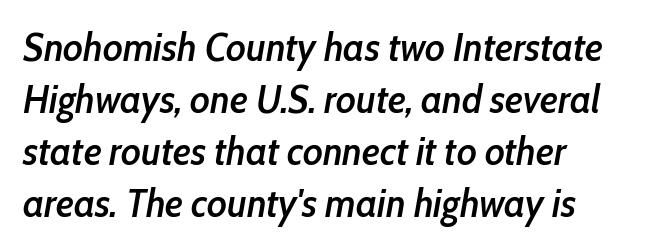
Q: Is the text bold? A: Semi-bold.
Q: Is the text italic (slanted)? A: Yes, it leans right by about 10 degrees.
Q: Is the text underlined? A: No.
Q: How is the paragraph aligned? A: Left-aligned.
Q: Is the spacing between letters normal or unusually wide? A: Normal.
Q: Is the spacing between lines tight, normal or loose? A: Normal.
Q: Width (condensed, normal, or wide)? A: Condensed.
Q: Stroke contrast? A: Low.
Q: x-height? A: Medium.
Q: Monospaced? A: No.
